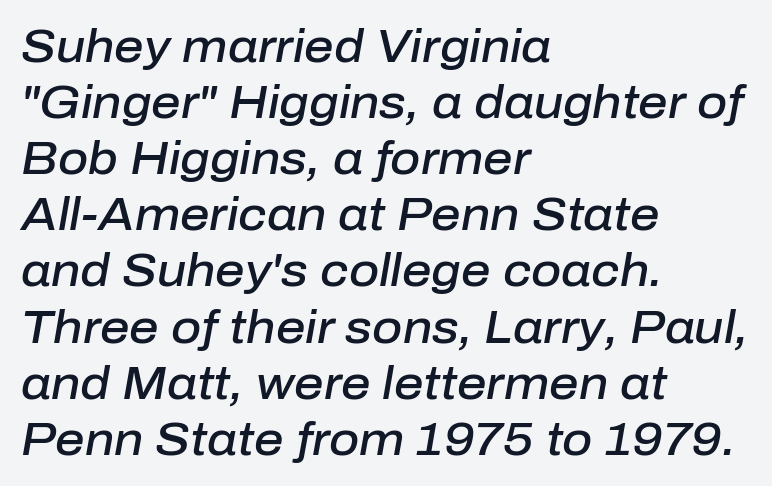
{"italic": "yes", "lean": "right", "slant_degrees": 10, "bold": "semi", "weight": "semibold", "width": "normal", "stroke_contrast": "low", "x_height": "medium", "monospaced": "no", "underline": "no", "align": "left", "line_spacing_ratio": 1.22, "letter_spacing": "normal", "letter_spacing_em": 0.0, "glyph_px": 46}
